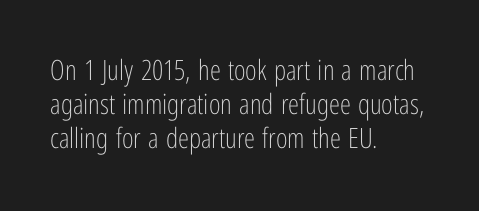
The image shows 28 px light, condensed sans-serif type, upright; set left-aligned, line spacing 1.21x, normal letter spacing, not underlined; low stroke contrast and a medium x-height.
